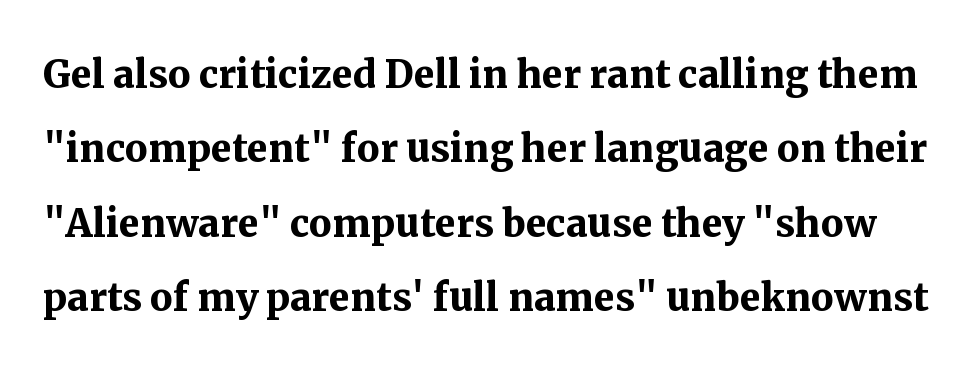
{"serif": "yes", "italic": "no", "bold": "yes", "weight": "semibold", "width": "normal", "stroke_contrast": "medium", "x_height": "medium", "monospaced": "no", "underline": "no", "line_spacing": "normal", "line_spacing_ratio": 1.46, "letter_spacing": "normal", "letter_spacing_em": 0.0, "glyph_px": 51}
